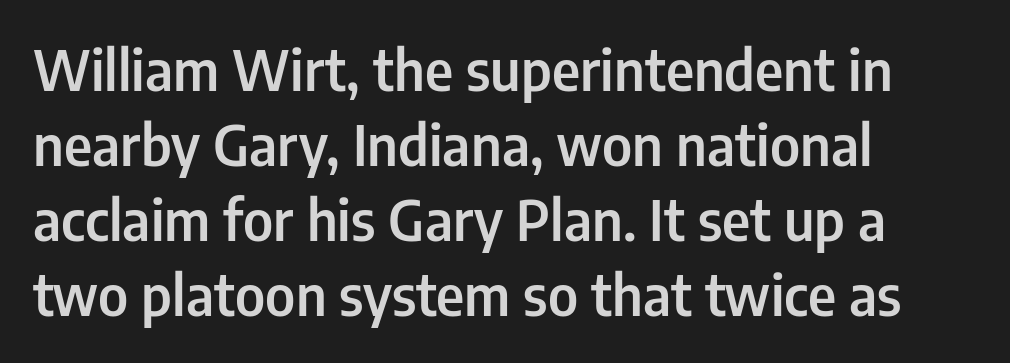
The image shows 56 px semibold, condensed sans-serif type, upright; set left-aligned, normal line spacing (1.34x), normal letter spacing, not underlined; low stroke contrast and a medium x-height.
